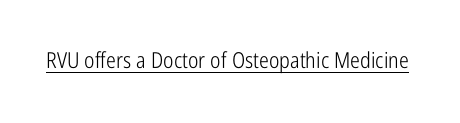
Does a line run under the words? Yes, clearly. Each word holds together tightly as a unit, with standard inter-letter gaps. When letters stand straight like this, we call the style roman or upright. Compared with a typical body face, this is equally light or lighter still.
